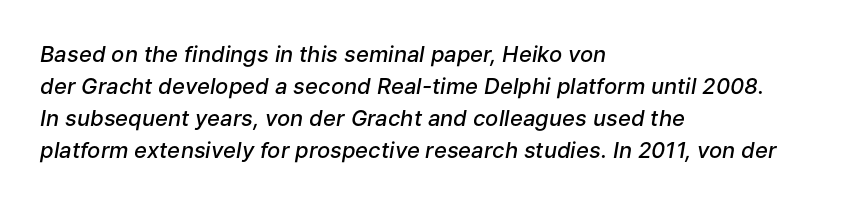
The image shows 22 px text type, italic (leaning right); set left-aligned, normal line spacing (1.46x), normal letter spacing, not underlined.
